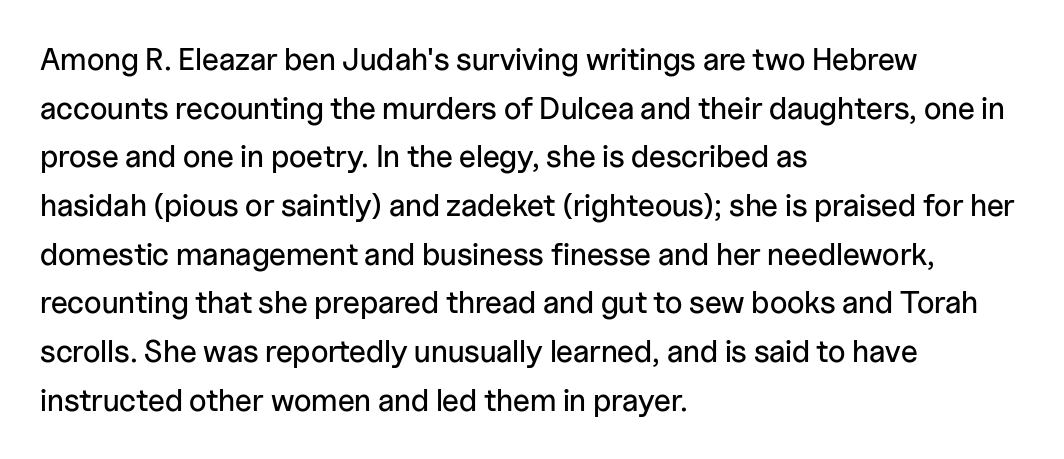
The image shows 31 px sans-serif type, upright; set left-aligned, normal line spacing (1.57x), normal letter spacing, not underlined; low stroke contrast and a medium x-height.
